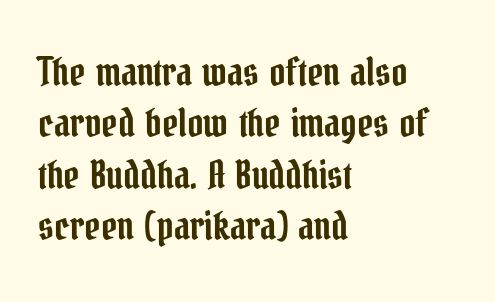
{"serif": "yes", "italic": "no", "width": "condensed", "stroke_contrast": "low", "x_height": "medium", "monospaced": "no", "underline": "no", "align": "left", "line_spacing": "normal", "line_spacing_ratio": 1.32, "letter_spacing": "normal", "letter_spacing_em": 0.0, "glyph_px": 39}
